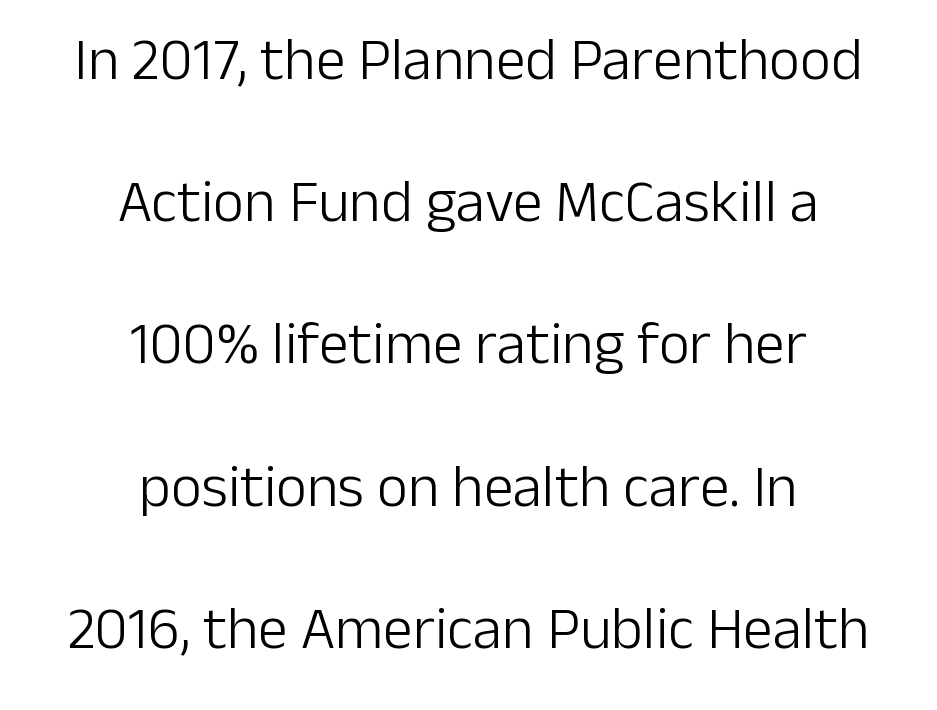
{"serif": "no", "italic": "no", "bold": "no", "weight": "light", "width": "normal", "stroke_contrast": "low", "x_height": "medium", "monospaced": "no", "underline": "no", "align": "center", "line_spacing": "loose", "line_spacing_ratio": 2.37, "letter_spacing": "normal", "letter_spacing_em": 0.0, "glyph_px": 60}
